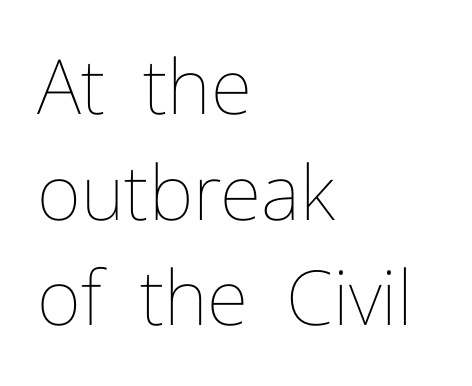
{"italic": "no", "bold": "no", "weight": "thin", "width": "normal", "stroke_contrast": "low", "x_height": "medium", "monospaced": "no", "underline": "no", "align": "left", "line_spacing": "normal", "line_spacing_ratio": 1.39, "letter_spacing": "normal", "letter_spacing_em": 0.0, "glyph_px": 76}
